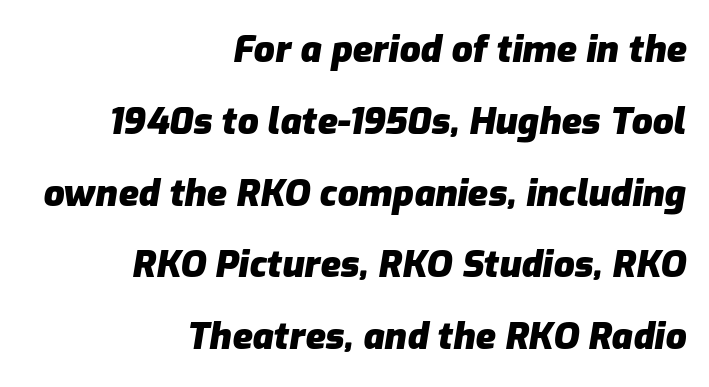
Q: Is the text bold? A: Yes.
Q: Is the text italic (slanted)? A: Yes, it leans right by about 9 degrees.
Q: Is the text underlined? A: No.
Q: How is the paragraph aligned? A: Right-aligned.
Q: Is the spacing between letters normal or unusually wide? A: Normal.
Q: Is the spacing between lines tight, normal or loose? A: Loose.
Q: Width (condensed, normal, or wide)? A: Normal.
Q: Stroke contrast? A: Low.
Q: x-height? A: Medium.
Q: Monospaced? A: No.
